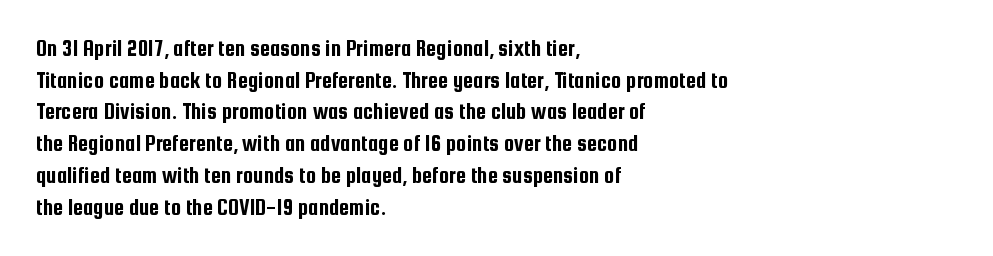
The tracking reads as untouched default to a designer's eye. These lines were composed using upright roman letters. A clean baseline with only descenders dipping below it. The designer left line spacing at the default. The lines are quadded left.
